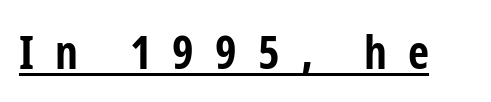
The image shows 46 px bold, condensed sans-serif type, upright; set unusually wide letter spacing (+0.46 em), underlined; low stroke contrast and a medium x-height.
